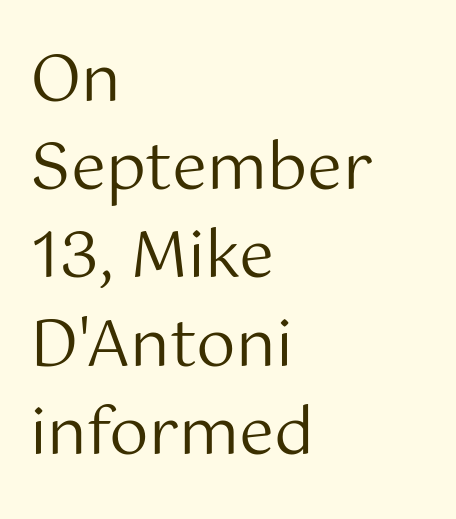
{"serif": "no", "italic": "no", "bold": "no", "weight": "regular", "width": "normal", "stroke_contrast": "medium", "x_height": "medium", "monospaced": "no", "underline": "no", "align": "left", "line_spacing": "normal", "line_spacing_ratio": 1.4, "letter_spacing": "normal", "letter_spacing_em": 0.0, "glyph_px": 63}
